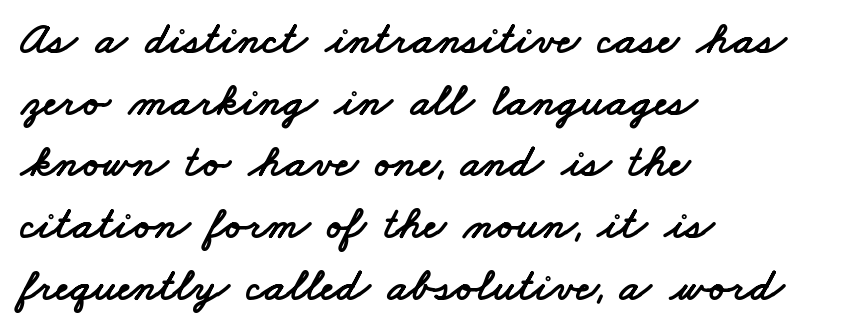
Normally led — the rows are evenly, conventionally spaced. Here the glyphs are tracked normally, forming tight word shapes. The face used here is a sans, in the tradition of grotesques and geometrics. A typesetter would call this proportional, since set widths differ per character.
